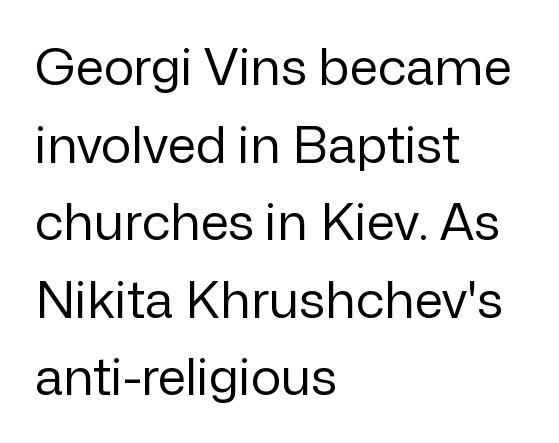
{"serif": "no", "italic": "no", "bold": "no", "weight": "regular", "width": "normal", "stroke_contrast": "low", "x_height": "medium", "monospaced": "no", "underline": "no", "align": "left", "line_spacing": "normal", "line_spacing_ratio": 1.52, "letter_spacing": "normal", "letter_spacing_em": 0.0, "glyph_px": 51}
